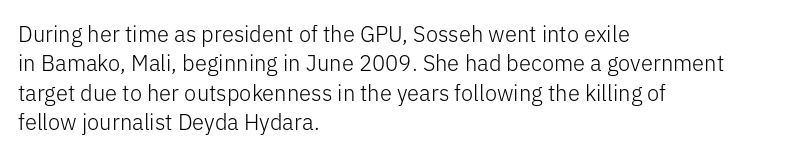
{"italic": "no", "bold": "no", "underline": "no", "align": "left", "line_spacing": "normal", "line_spacing_ratio": 1.34, "letter_spacing": "normal", "letter_spacing_em": 0.0, "glyph_px": 22}
